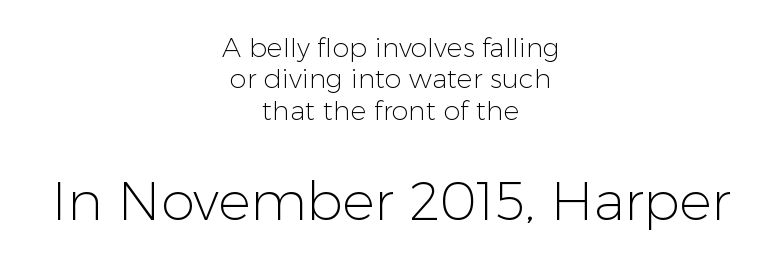
The image shows 54 px light sans-serif type, upright; set centered, line spacing 1.16x, normal letter spacing, not underlined; the second (bottom) block is 2.0x larger; low stroke contrast and a medium x-height.
